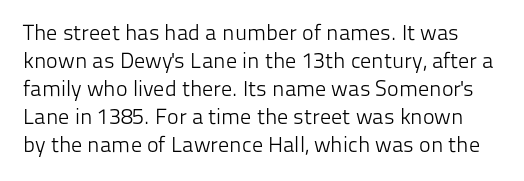
Does the lettering tilt? It doesn't — this is upright. Students, note that the glyphs here touch the page at normal intervals. Bold? No — there's no thickening of the strokes. The foot of each line stays bare and open.
